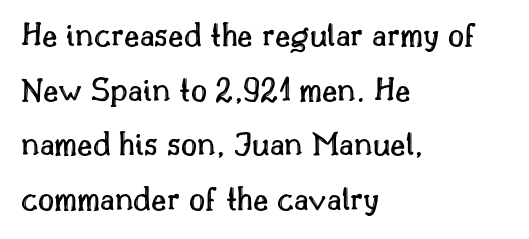
Q: Is the text italic (slanted)? A: No, it is upright.
Q: Is the text underlined? A: No.
Q: How is the paragraph aligned? A: Left-aligned.
Q: Is the spacing between letters normal or unusually wide? A: Normal.
Q: Is the spacing between lines tight, normal or loose? A: Normal.
Q: Width (condensed, normal, or wide)? A: Normal.
Q: x-height? A: Small.
Q: Monospaced? A: No.
